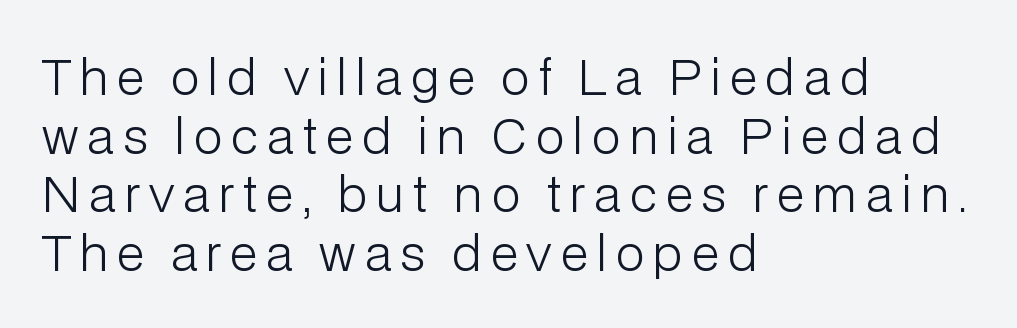
The image shows 48 px light sans-serif type, upright; set left-aligned, line spacing 1.22x, not underlined; low stroke contrast and a medium x-height.
